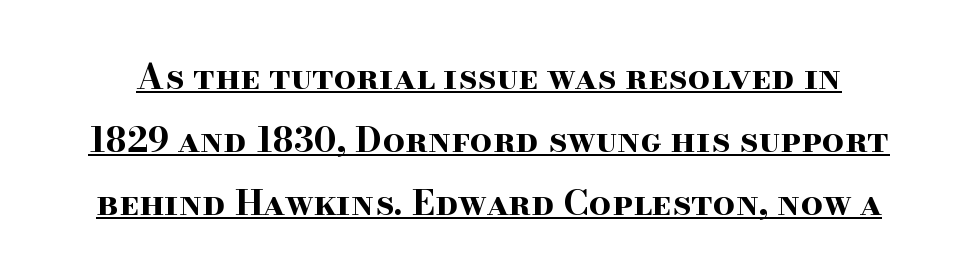
{"serif": "yes", "italic": "no", "bold": "yes", "weight": "bold", "width": "wide", "stroke_contrast": "high", "x_height": "small", "monospaced": "no", "underline": "yes", "line_spacing_ratio": 1.8, "letter_spacing": "normal", "letter_spacing_em": 0.0, "glyph_px": 35}
